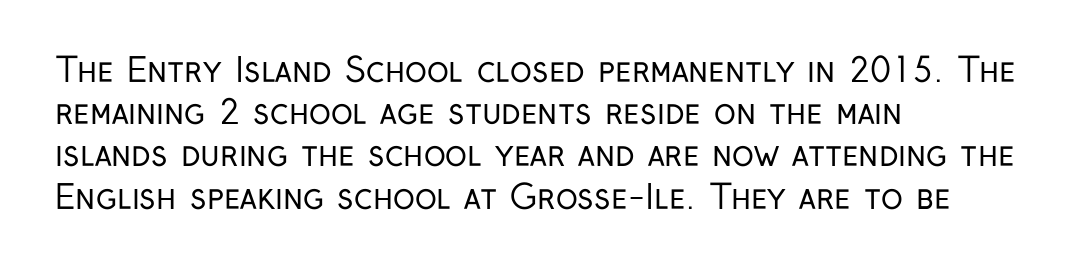
Whoever set this chose a conventional vertical rhythm. Every stem runs plumb, perpendicular to the baseline. Unlike a traditional serif, this face leaves its strokes unadorned. No extra tracking has been applied to these lines.
